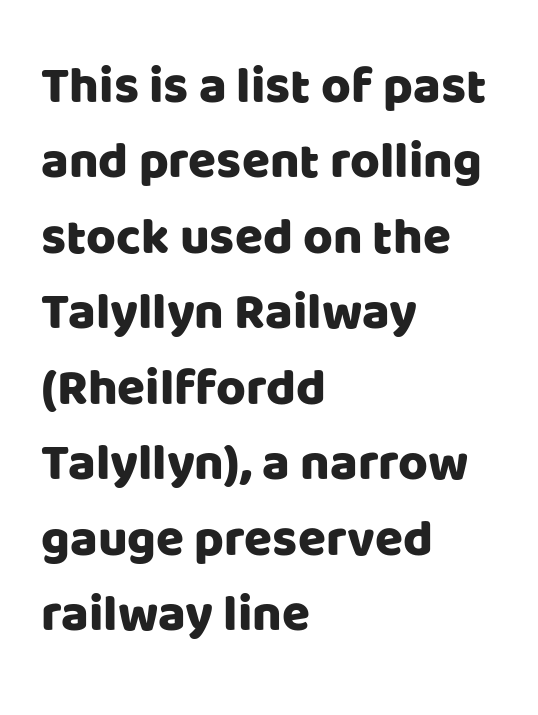
Rows of type keep a routine distance in the vertical direction. Posture: vertical. Decoration check: the copy has no underline. This sample has the flowing, uneven cadence of proportional lettering. Every row of glyphs begins at an identical x-position on the left. The tracking reads as untouched default to a designer's eye.
